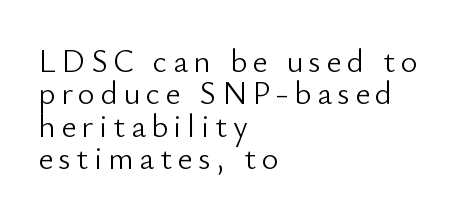
{"serif": "no", "italic": "no", "bold": "no", "weight": "light", "width": "normal", "stroke_contrast": "low", "x_height": "small", "monospaced": "no", "underline": "no", "align": "left", "line_spacing": "tight", "line_spacing_ratio": 1.01, "glyph_px": 32}
